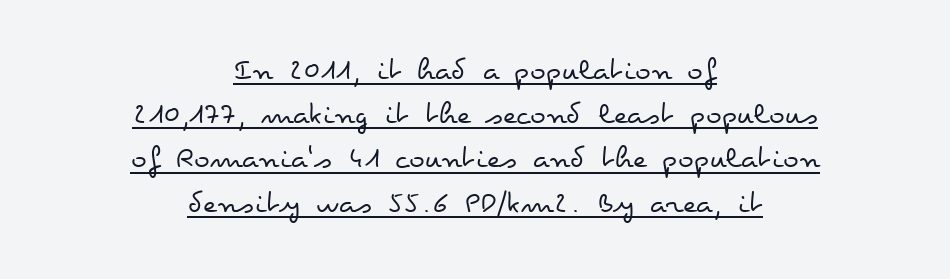
{"italic": "no", "bold": "no", "weight": "regular", "width": "wide", "stroke_contrast": "low", "x_height": "small", "monospaced": "no", "underline": "yes", "align": "center", "line_spacing": "normal", "line_spacing_ratio": 1.34, "letter_spacing": "normal", "letter_spacing_em": 0.0, "glyph_px": 33}
